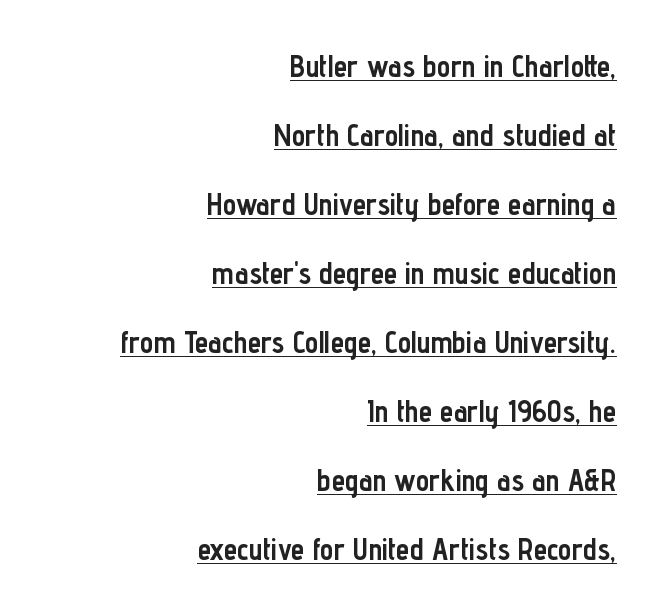
Right-aligned paragraph, ragged on the left. The face used here is a sans, in the tradition of grotesques and geometrics. Posture: straight, roman, zero tilt. Interline gaps are noticeably wide in this sample. The face used here is proportionally spaced, like ordinary book or web type.
